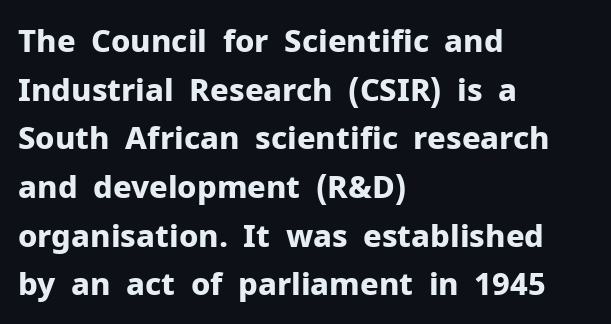
{"serif": "no", "italic": "no", "bold": "yes", "weight": "bold", "width": "normal", "stroke_contrast": "low", "x_height": "medium", "monospaced": "no", "underline": "no", "align": "left", "line_spacing": "normal", "line_spacing_ratio": 1.57, "letter_spacing": "normal", "letter_spacing_em": 0.0, "glyph_px": 31}
